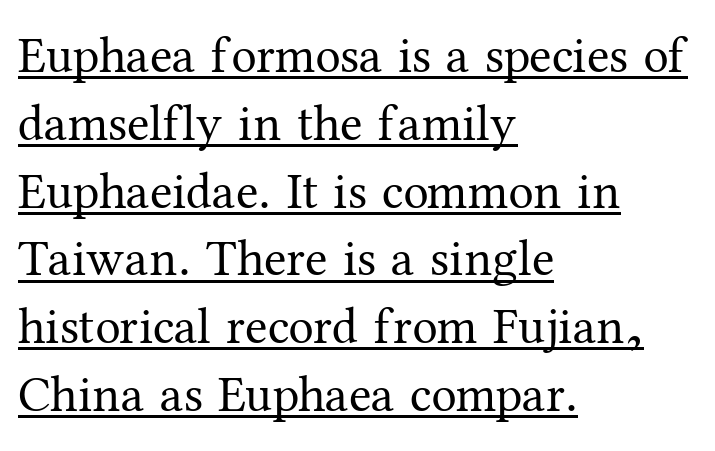
Q: Is the text bold? A: No.
Q: Is the text italic (slanted)? A: No, it is upright.
Q: Is the typeface a serif or a sans-serif typeface? A: Serif.
Q: Is the text underlined? A: Yes.
Q: How is the paragraph aligned? A: Left-aligned.
Q: Is the spacing between letters normal or unusually wide? A: Normal.
Q: Is the spacing between lines tight, normal or loose? A: Normal.
Q: Width (condensed, normal, or wide)? A: Normal.
Q: Stroke contrast? A: Medium.
Q: x-height? A: Medium.
Q: Monospaced? A: No.
